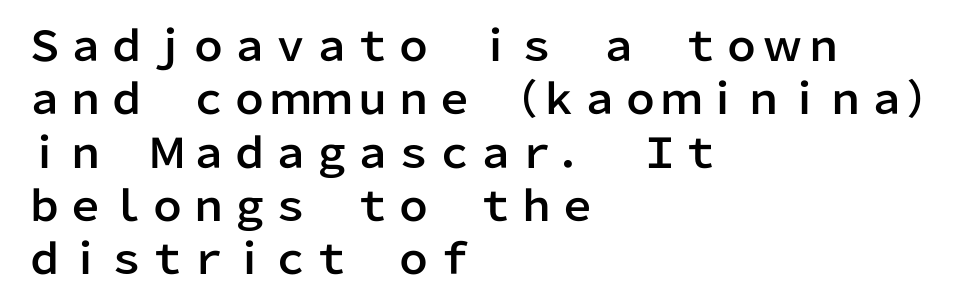
The image shows 41 px sans-serif type, upright; set left-aligned, normal line spacing (1.3x), normal letter spacing, not underlined; low stroke contrast and a medium x-height.
